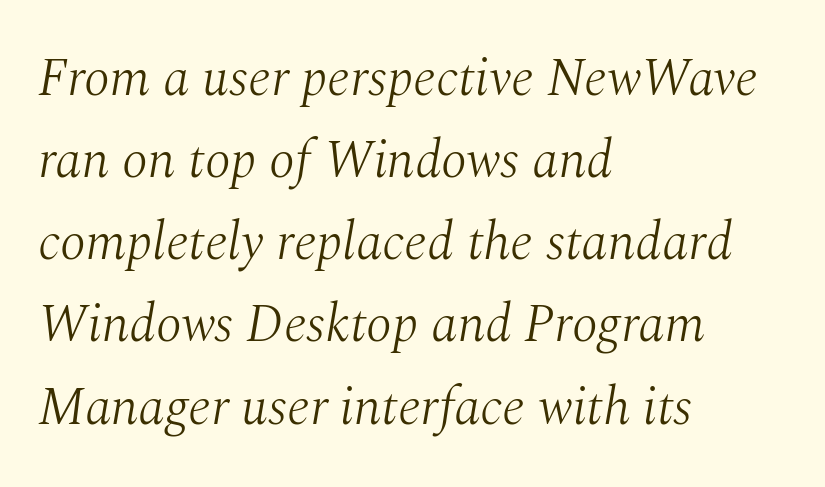
The image shows 53 px light serif type, italic (leaning right); set left-aligned, normal line spacing (1.55x), normal letter spacing, not underlined; medium stroke contrast and a medium x-height.
